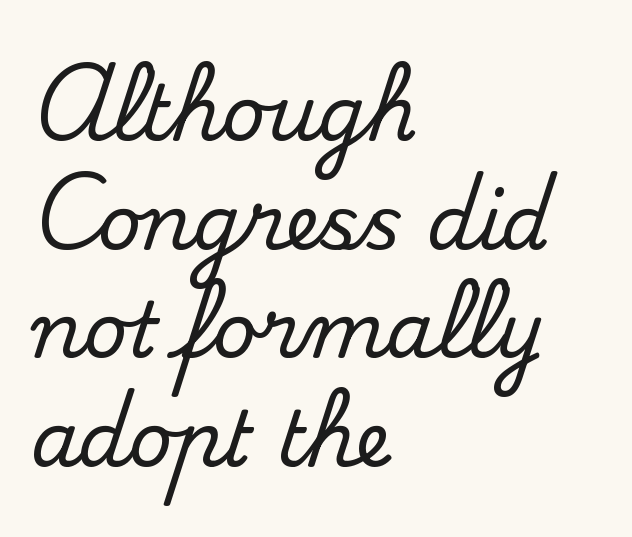
Q: Is the text italic (slanted)? A: Yes.
Q: Is the text underlined? A: No.
Q: How is the paragraph aligned? A: Left-aligned.
Q: Is the spacing between letters normal or unusually wide? A: Normal.
Q: Is the spacing between lines tight, normal or loose? A: Normal.
Q: Width (condensed, normal, or wide)? A: Normal.
Q: Stroke contrast? A: Medium.
Q: x-height? A: Small.
Q: Monospaced? A: No.
